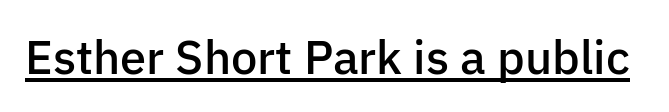
The image shows 47 px semibold sans-serif type, upright; set normal letter spacing, underlined; low stroke contrast and a medium x-height.
